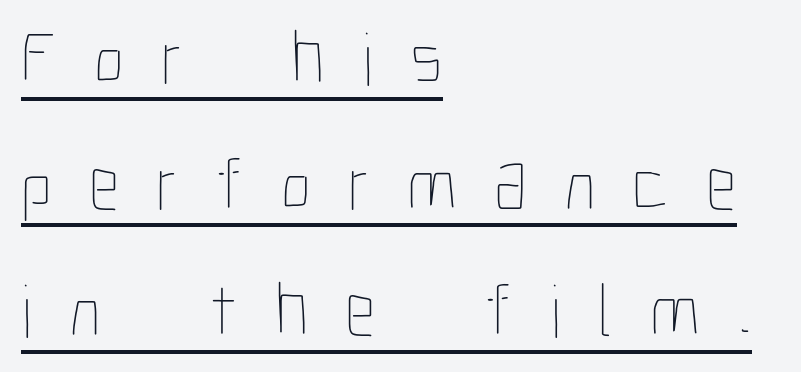
Q: Is the text bold? A: No.
Q: Is the text italic (slanted)? A: No, it is upright.
Q: Is the text underlined? A: Yes.
Q: How is the paragraph aligned? A: Left-aligned.
Q: Is the spacing between letters normal or unusually wide? A: Unusually wide.
Q: Is the spacing between lines tight, normal or loose? A: Normal.
Q: Width (condensed, normal, or wide)? A: Condensed.
Q: Stroke contrast? A: Low.
Q: x-height? A: Medium.
Q: Monospaced? A: No.
